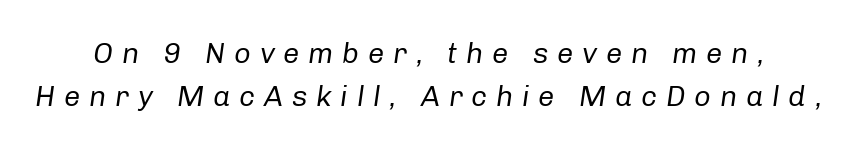
{"italic": "yes", "lean": "right", "slant_degrees": 8, "bold": "no", "weight": "regular", "width": "normal", "stroke_contrast": "low", "x_height": "medium", "monospaced": "no", "underline": "no", "line_spacing": "normal", "line_spacing_ratio": 1.47, "letter_spacing": "wide", "letter_spacing_em": 0.3, "glyph_px": 29}
